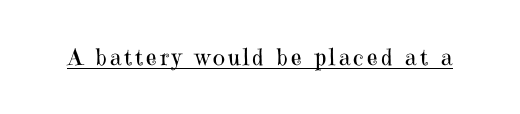
Upright lettering throughout. Honestly, the underline is the first thing you notice here. Vertical stems look standard width or narrower in stroke.
